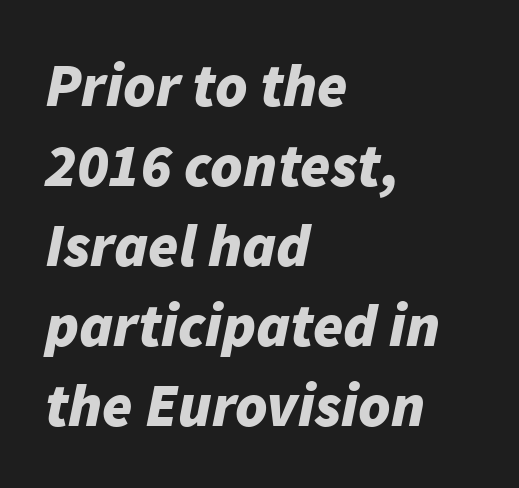
The space directly below the letters is spotless. The rendering uses natural spacing where letterforms have individual widths. Compared with typical body copy, the letter spacing here is the same. These lines sit exactly where default settings would place them. The whole block is typeset with a tilt.
